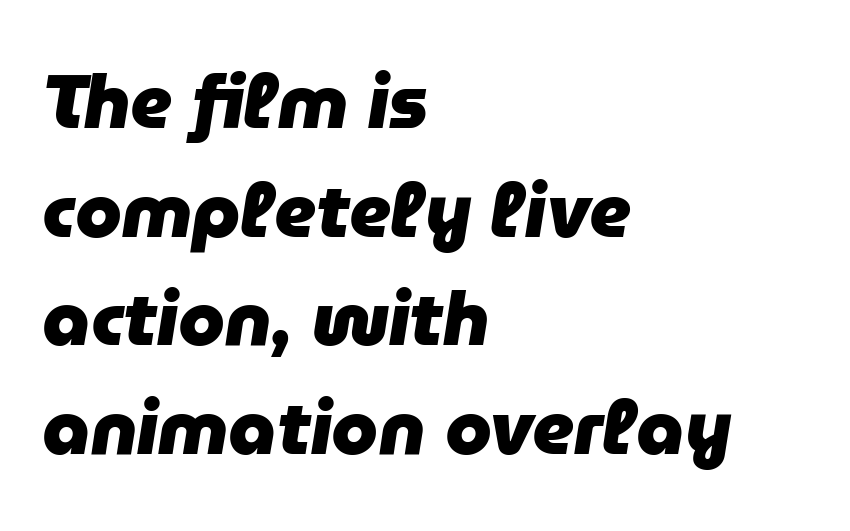
{"italic": "yes", "lean": "right", "slant_degrees": 9, "bold": "yes", "weight": "heavy", "width": "normal", "stroke_contrast": "low", "x_height": "medium", "monospaced": "no", "underline": "no", "align": "left", "line_spacing": "normal", "line_spacing_ratio": 1.45, "letter_spacing": "normal", "letter_spacing_em": 0.0, "glyph_px": 75}
